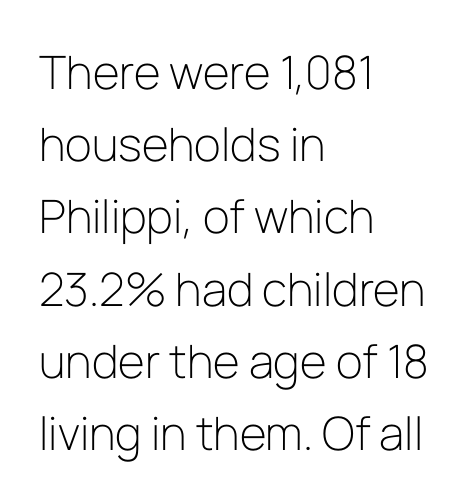
The image shows 46 px light sans-serif type, upright; set left-aligned, normal line spacing (1.57x), normal letter spacing, not underlined; low stroke contrast and a medium x-height.
